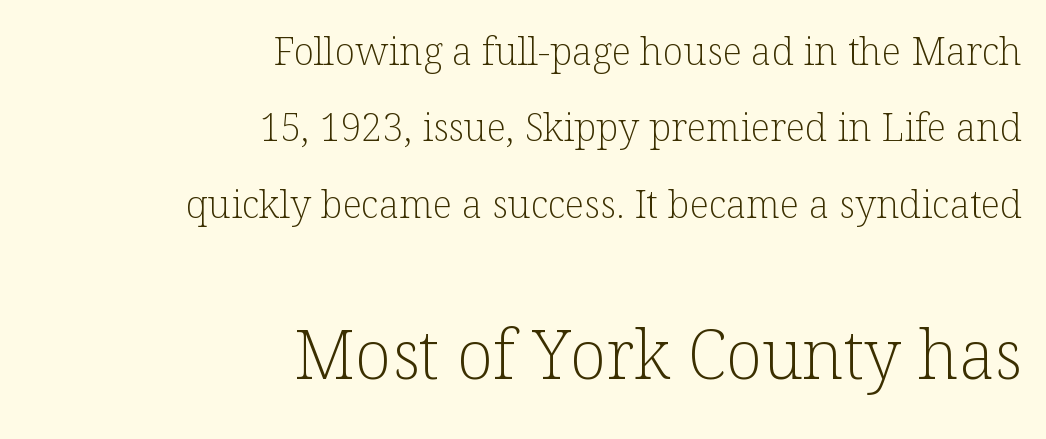
This reads as an unemphasized weight, regular at the heaviest. Teacher's note: observe the even right margin — that is flush-right alignment. Each letter keeps its own natural width here, so spacing adapts to shape. Anything drawn beneath the words? Only blank space. Rows of type keep a wide berth in the vertical direction. The rendering keeps characters at their native spacing.
